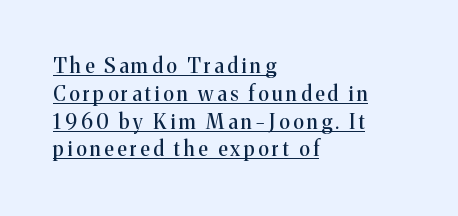
The image shows 20 px text type, upright; set left-aligned, normal line spacing (1.39x), underlined.
